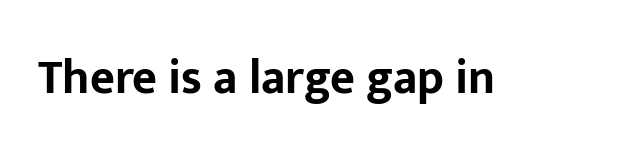
Q: Is the text bold? A: Yes.
Q: Is the text italic (slanted)? A: No, it is upright.
Q: Is the typeface a serif or a sans-serif typeface? A: Sans-serif.
Q: Is the text underlined? A: No.
Q: Is the spacing between letters normal or unusually wide? A: Normal.
Q: Width (condensed, normal, or wide)? A: Normal.
Q: Stroke contrast? A: Low.
Q: x-height? A: Medium.
Q: Monospaced? A: No.
